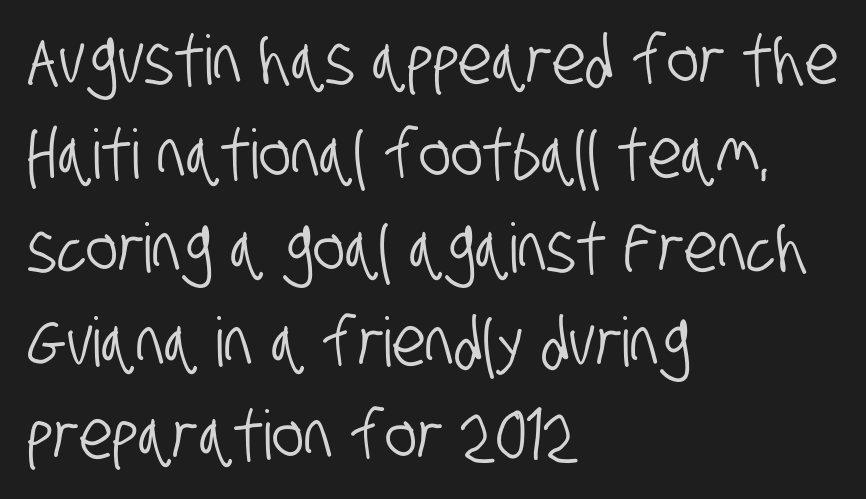
Q: Is the typeface a serif or a sans-serif typeface? A: Sans-serif.
Q: Is the text underlined? A: No.
Q: How is the paragraph aligned? A: Left-aligned.
Q: Is the spacing between letters normal or unusually wide? A: Normal.
Q: Is the spacing between lines tight, normal or loose? A: Normal.
Q: Width (condensed, normal, or wide)? A: Condensed.
Q: Stroke contrast? A: Low.
Q: x-height? A: Large.
Q: Monospaced? A: No.
